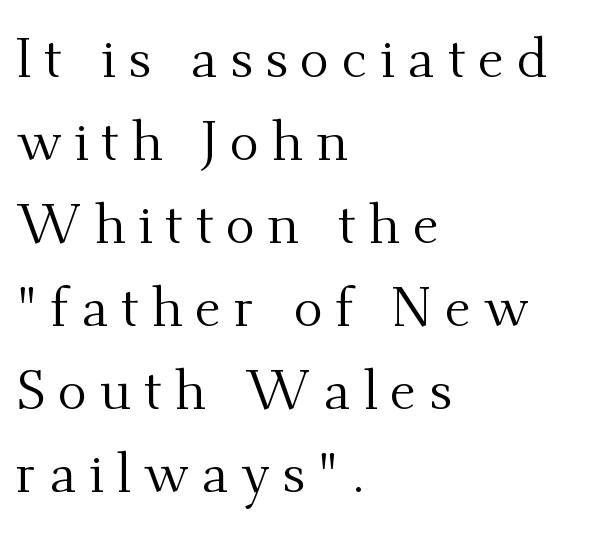
The image shows 55 px regular-weight serif type, upright; set left-aligned, normal line spacing (1.51x), unusually wide letter spacing (+0.23 em), not underlined; medium stroke contrast and a small x-height.
